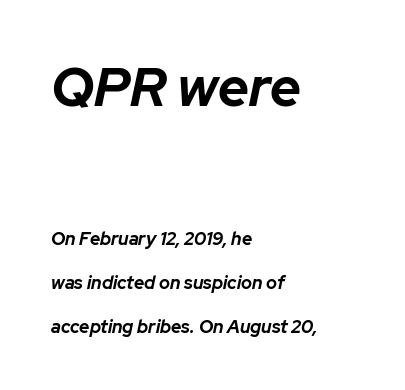
Each word holds together tightly as a unit, with standard inter-letter gaps. A student would call this left alignment; a typographer would say flush left, rag right. Spacing verdict: proportional, widths tailored to each character. Whoever set this made the first block the dominant, larger element. Type without underlining. Students, observe: this is what heavily led, spacious text looks like.
